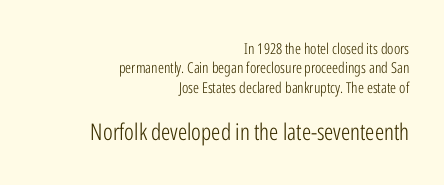
Q: Is the text bold? A: No.
Q: Is the text italic (slanted)? A: No, it is upright.
Q: Is the text underlined? A: No.
Q: How is the paragraph aligned? A: Right-aligned.
Q: Is the spacing between letters normal or unusually wide? A: Normal.
Q: Is the spacing between lines tight, normal or loose? A: Normal.
Q: Which block of text is set in a larger size, the first (top) or the second (bottom)? A: The second (bottom) one.
